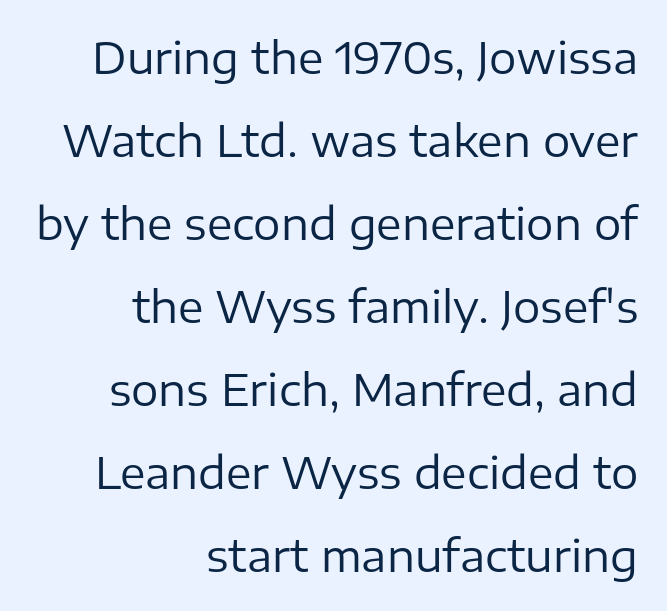
{"serif": "no", "italic": "no", "bold": "no", "weight": "regular", "width": "normal", "stroke_contrast": "low", "x_height": "medium", "monospaced": "no", "underline": "no", "align": "right", "line_spacing": "loose", "line_spacing_ratio": 1.93, "letter_spacing": "normal", "letter_spacing_em": 0.0, "glyph_px": 43}
